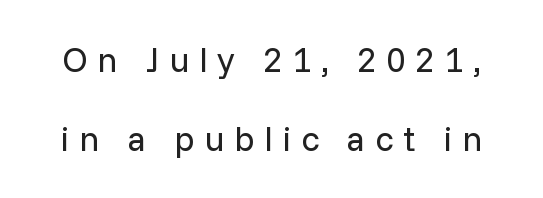
Q: Is the text bold? A: No.
Q: Is the text italic (slanted)? A: No, it is upright.
Q: Is the typeface a serif or a sans-serif typeface? A: Sans-serif.
Q: Is the text underlined? A: No.
Q: Is the spacing between letters normal or unusually wide? A: Unusually wide.
Q: Is the spacing between lines tight, normal or loose? A: Loose.
Q: Width (condensed, normal, or wide)? A: Normal.
Q: Stroke contrast? A: Low.
Q: x-height? A: Medium.
Q: Monospaced? A: No.
